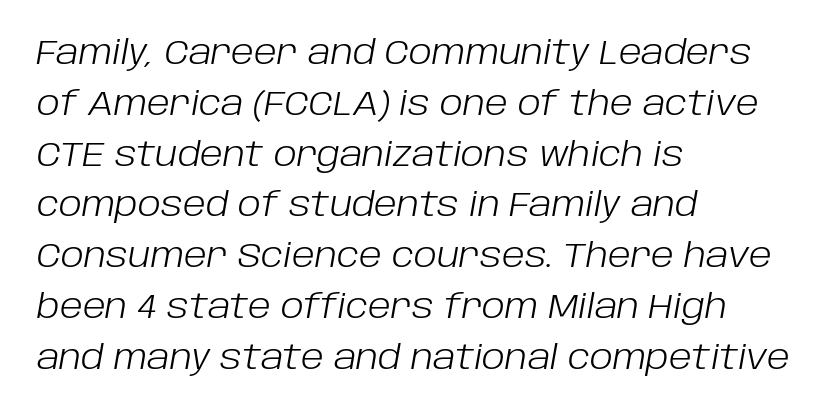
{"italic": "yes", "lean": "right", "slant_degrees": 10, "bold": "no", "weight": "light", "width": "normal", "stroke_contrast": "low", "x_height": "large", "monospaced": "no", "underline": "no", "align": "left", "line_spacing": "normal", "line_spacing_ratio": 1.54, "letter_spacing": "normal", "letter_spacing_em": 0.0, "glyph_px": 33}
